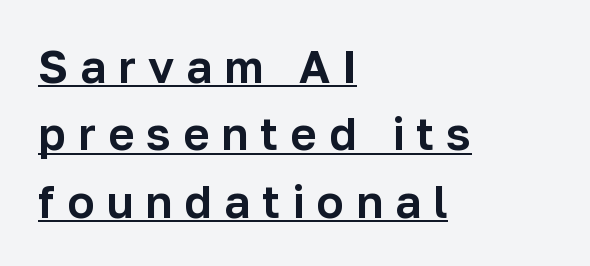
The image shows 45 px sans-serif type, upright; set left-aligned, normal line spacing (1.5x), unusually wide letter spacing (+0.27 em), underlined; low stroke contrast and a medium x-height.
